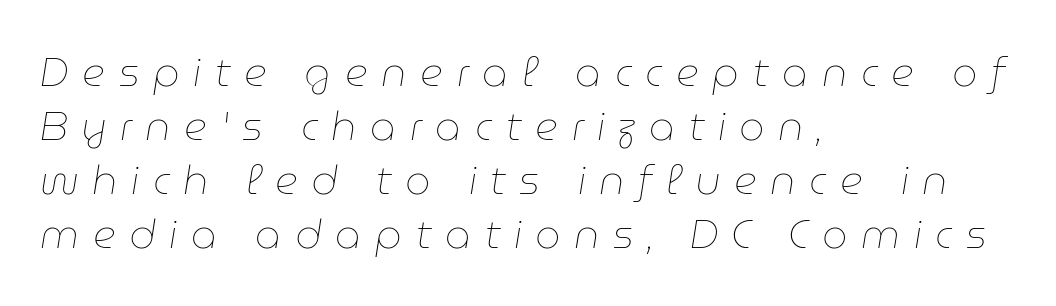
{"italic": "yes", "lean": "right", "slant_degrees": 9, "bold": "no", "weight": "thin", "width": "normal", "stroke_contrast": "low", "x_height": "medium", "monospaced": "no", "underline": "no", "align": "left", "line_spacing": "normal", "line_spacing_ratio": 1.35, "letter_spacing": "wide", "letter_spacing_em": 0.34, "glyph_px": 40}
